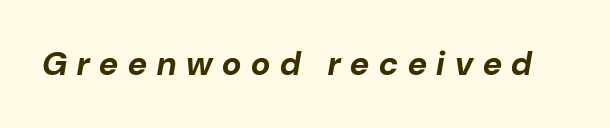
Q: Is the text bold? A: Yes.
Q: Is the text italic (slanted)? A: Yes, it leans right by about 10 degrees.
Q: Is the text underlined? A: No.
Q: Is the spacing between letters normal or unusually wide? A: Unusually wide.
Q: Width (condensed, normal, or wide)? A: Normal.
Q: Stroke contrast? A: Low.
Q: x-height? A: Medium.
Q: Monospaced? A: No.
